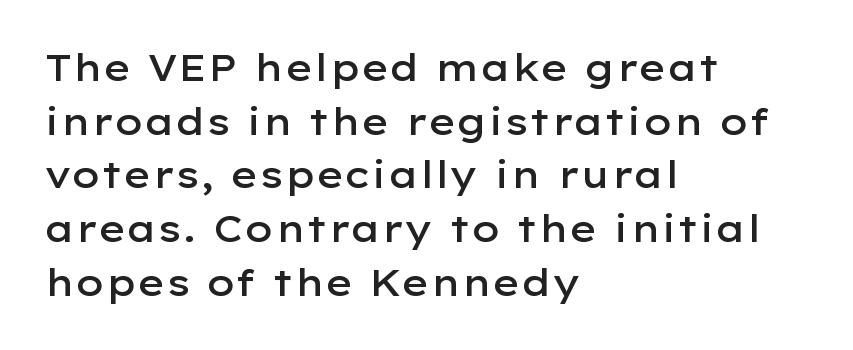
The image shows 37 px semibold, wide sans-serif type, upright; set left-aligned, normal line spacing (1.45x), normal letter spacing, not underlined; low stroke contrast and a medium x-height.
